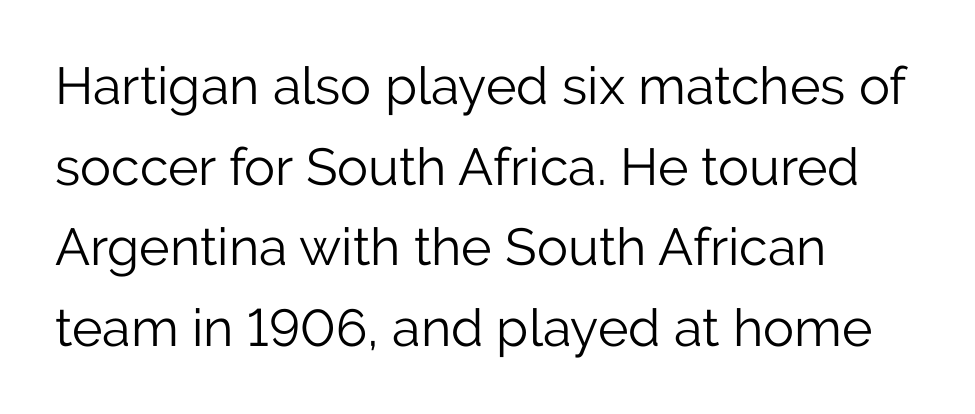
The image shows 52 px light sans-serif type, upright; set left-aligned, normal line spacing (1.55x), normal letter spacing, not underlined; low stroke contrast and a medium x-height.
